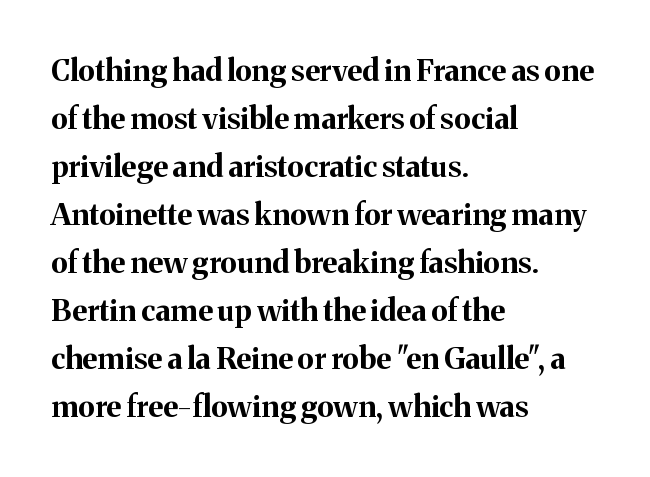
{"serif": "yes", "italic": "no", "bold": "yes", "weight": "bold", "width": "normal", "stroke_contrast": "medium", "x_height": "medium", "monospaced": "no", "underline": "no", "align": "left", "line_spacing": "normal", "line_spacing_ratio": 1.6, "letter_spacing": "normal", "letter_spacing_em": 0.0, "glyph_px": 30}
